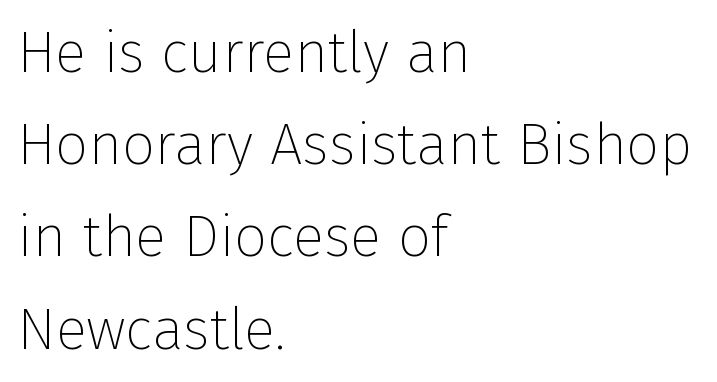
The image shows 58 px thin sans-serif type, upright; set left-aligned, normal line spacing (1.59x), normal letter spacing, not underlined; low stroke contrast and a medium x-height.
